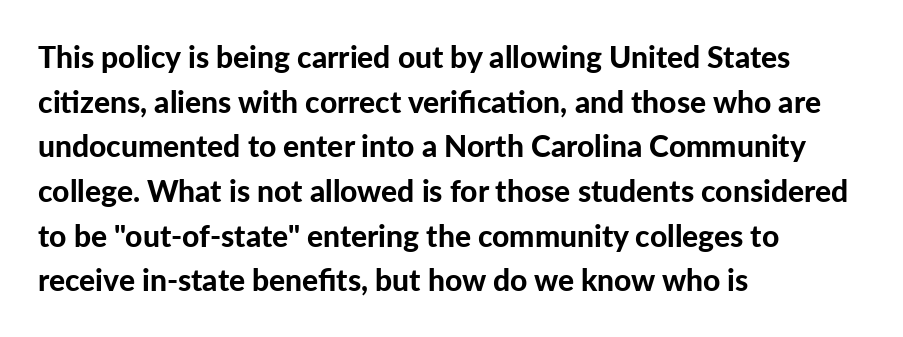
The image shows 30 px bold sans-serif type, upright; set left-aligned, normal line spacing (1.49x), normal letter spacing, not underlined; low stroke contrast and a medium x-height.
